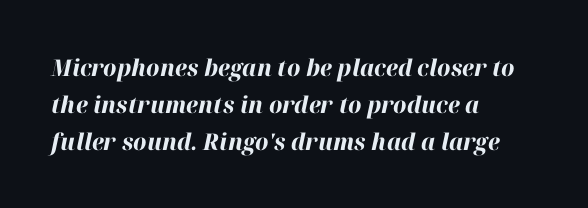
The passage is arranged the way most books set body copy — flush left. There is no visible air inserted between adjacent glyphs. Observe the lean: these are italic letterforms. Leading matches the norm, producing a regular column. A dark, heavy texture on the line: the type is bold. The strip under each line holds only bare page.
